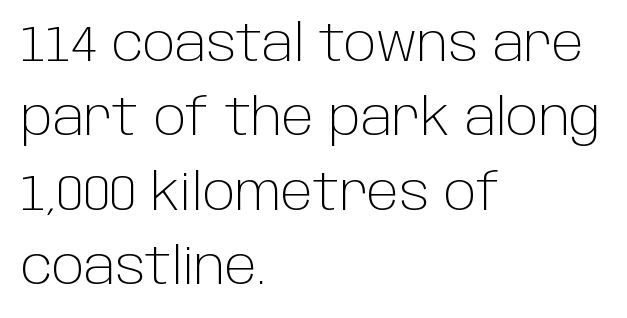
Q: Is the text bold? A: No.
Q: Is the text italic (slanted)? A: No, it is upright.
Q: Is the typeface a serif or a sans-serif typeface? A: Sans-serif.
Q: Is the text underlined? A: No.
Q: How is the paragraph aligned? A: Left-aligned.
Q: Is the spacing between letters normal or unusually wide? A: Normal.
Q: Is the spacing between lines tight, normal or loose? A: Normal.
Q: Width (condensed, normal, or wide)? A: Normal.
Q: Stroke contrast? A: Low.
Q: x-height? A: Large.
Q: Monospaced? A: No.
